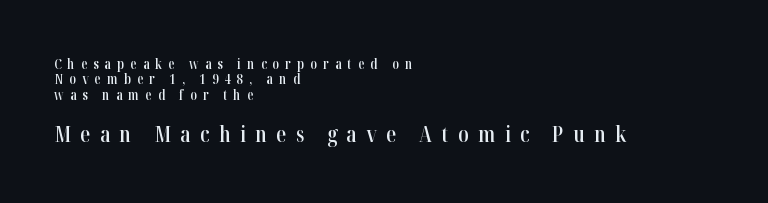
The image shows 22 px text type, upright; set left-aligned, tight line spacing (1.1x), unusually wide letter spacing (+0.43 em), not underlined; the second (bottom) block is 1.57x larger.
